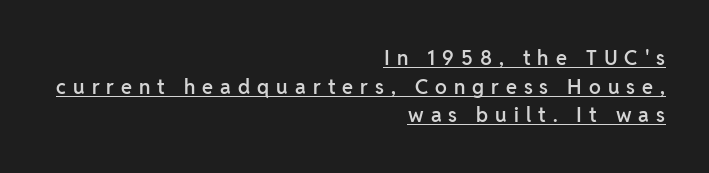
{"italic": "no", "bold": "semi", "underline": "yes", "align": "right", "line_spacing": "normal", "line_spacing_ratio": 1.43, "letter_spacing": "wide", "letter_spacing_em": 0.35, "glyph_px": 20}
